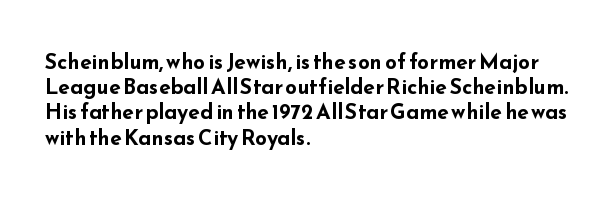
Q: Is the text bold? A: Yes.
Q: Is the text italic (slanted)? A: No, it is upright.
Q: Is the text underlined? A: No.
Q: How is the paragraph aligned? A: Left-aligned.
Q: Is the spacing between letters normal or unusually wide? A: Normal.
